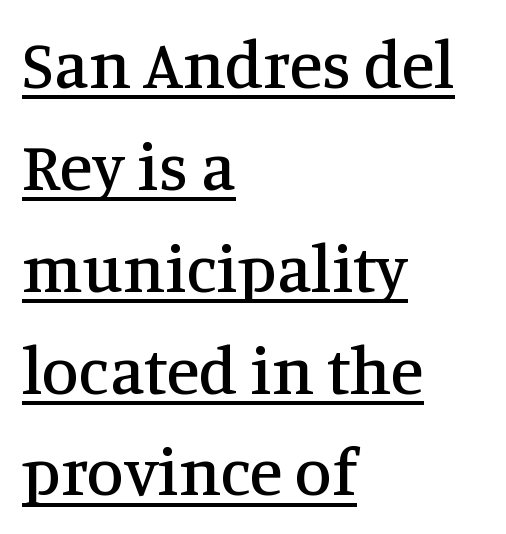
This rendering uses left alignment, leaving the right contour irregular. Leading matches the norm, producing a regular column. A typesetter would call this proportional, since set widths differ per character. Unlike italic type, these characters show no tilt at all. Each letter's strokes conclude with small projecting serifs.
